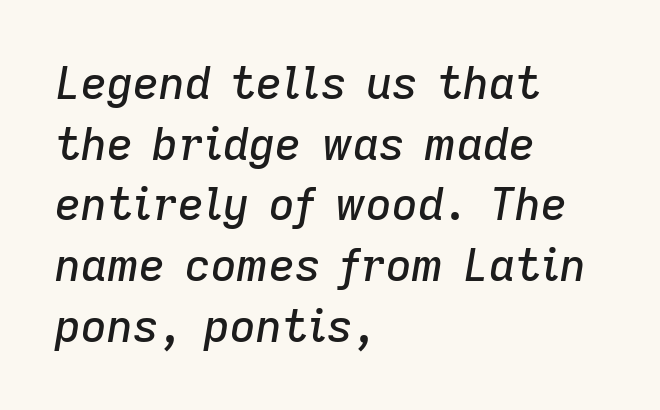
{"italic": "yes", "lean": "right", "slant_degrees": 9, "width": "normal", "stroke_contrast": "low", "x_height": "medium", "monospaced": "no", "underline": "no", "align": "left", "line_spacing": "normal", "line_spacing_ratio": 1.35, "letter_spacing": "normal", "letter_spacing_em": 0.0, "glyph_px": 45}
